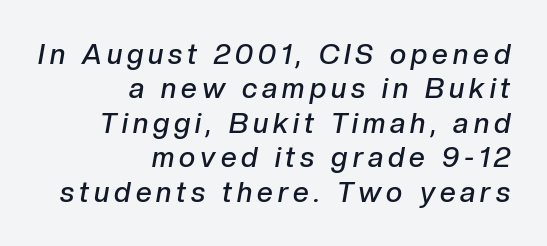
On the weight axis this lands at semibold, roughly 600. Has an underline been added? It has not. If you drew a line through each stem, it would be angled. The typesetter chose a ragged-left arrangement here. The letters advance in unequal steps, a hallmark of proportional type.
